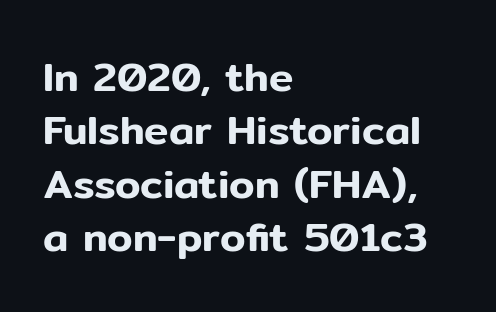
The lettering stays uniformly vertical, giving the passage a roman look. Tracking here is standard; glyphs follow each other at the usual distance. The gap between lines stays unmarked. Serif or sans? Sans — the stroke terminals are bare. Compared with a centered layout, this one pins lines to the left instead. You could not count columns in this text — the font is proportionally spaced.
